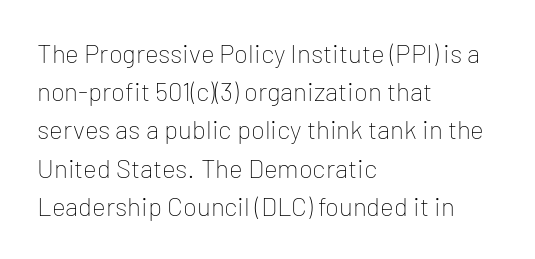
{"italic": "no", "bold": "no", "underline": "no", "align": "left", "line_spacing": "normal", "line_spacing_ratio": 1.47, "letter_spacing": "normal", "letter_spacing_em": 0.0, "glyph_px": 26}
